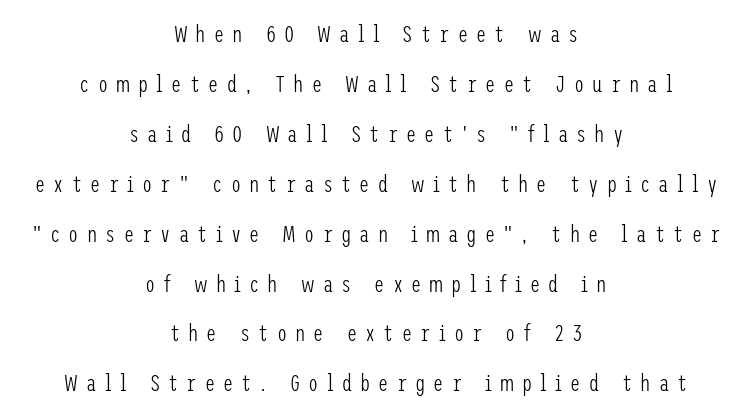
The image shows 23 px text type, upright; set centered, loose line spacing (2.17x), unusually wide letter spacing (+0.35 em), not underlined.
